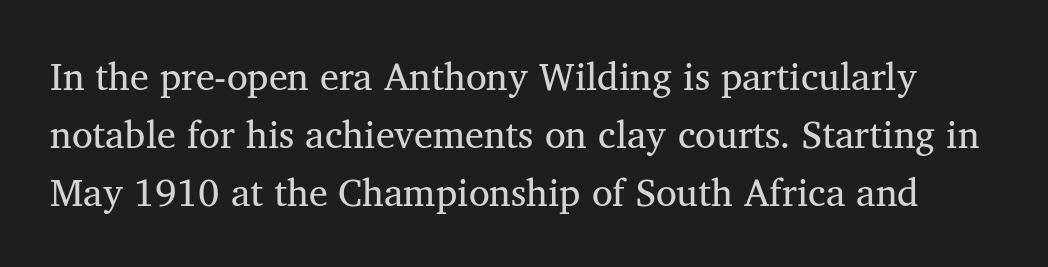
{"serif": "yes", "bold": "no", "weight": "regular", "width": "normal", "stroke_contrast": "medium", "x_height": "medium", "monospaced": "no", "underline": "no", "line_spacing": "normal", "line_spacing_ratio": 1.53, "letter_spacing": "normal", "letter_spacing_em": 0.0, "glyph_px": 38}
